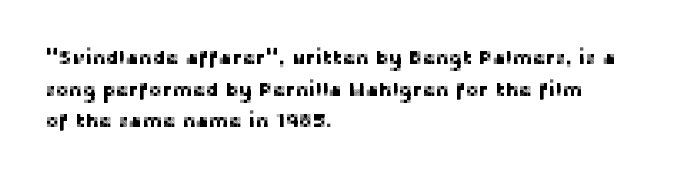
The baseline area is clear. The letterforms sit shoulder to shoulder at normal distance. Each line starts at the same left margin while the right side varies. You can tell it's not italic because the verticals are truly vertical.
